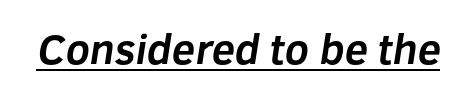
{"serif": "no", "bold": "yes", "weight": "bold", "width": "normal", "stroke_contrast": "low", "x_height": "medium", "monospaced": "no", "underline": "yes", "letter_spacing": "normal", "letter_spacing_em": 0.0, "glyph_px": 42}
